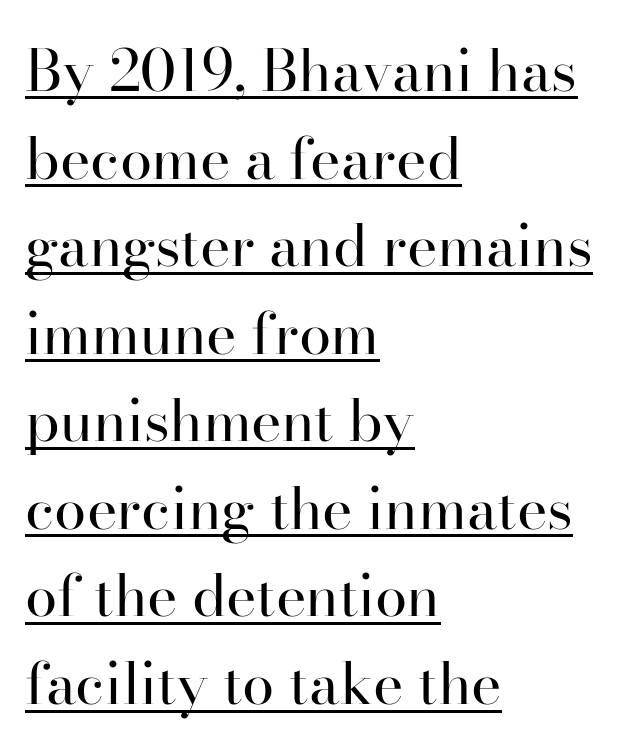
{"serif": "yes", "italic": "no", "bold": "no", "weight": "regular", "width": "normal", "stroke_contrast": "high", "x_height": "small", "monospaced": "no", "underline": "yes", "align": "left", "line_spacing": "normal", "line_spacing_ratio": 1.51, "letter_spacing": "normal", "letter_spacing_em": 0.0, "glyph_px": 58}
